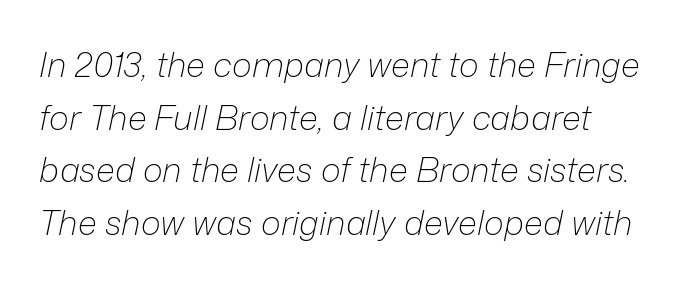
Whoever set this chose a conventional vertical rhythm. A clean baseline with only descenders dipping below it. This sample has the flowing, uneven cadence of proportional lettering. Glyph-to-glyph distance matches everyday printed text. Would a proofreader flag this as italicized? Yes. The rendering anchors every line to the left-hand side.
